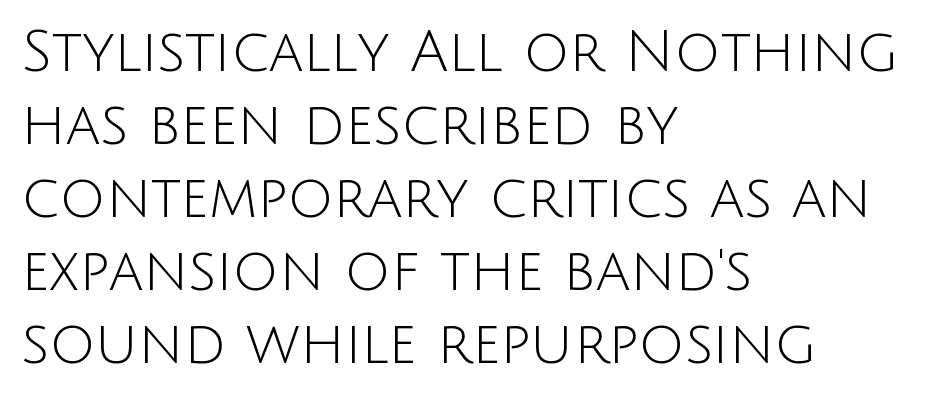
{"serif": "no", "italic": "no", "bold": "no", "weight": "light", "width": "normal", "stroke_contrast": "low", "x_height": "large", "monospaced": "no", "underline": "no", "align": "left", "line_spacing": "normal", "line_spacing_ratio": 1.28, "letter_spacing": "normal", "letter_spacing_em": 0.0, "glyph_px": 57}
